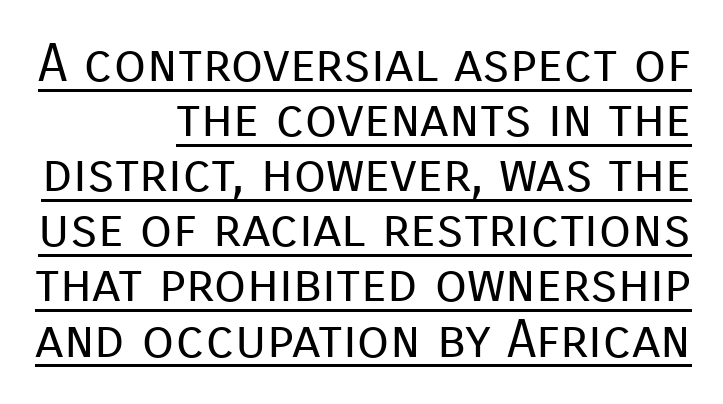
{"serif": "no", "italic": "no", "bold": "no", "weight": "regular", "width": "normal", "stroke_contrast": "low", "x_height": "medium", "monospaced": "no", "underline": "yes", "line_spacing": "tight", "line_spacing_ratio": 1.04, "letter_spacing": "normal", "letter_spacing_em": 0.0, "glyph_px": 53}
